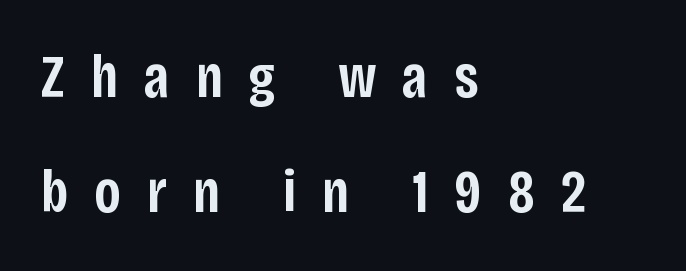
Q: Is the text bold? A: Semi-bold.
Q: Is the text italic (slanted)? A: No, it is upright.
Q: Is the typeface a serif or a sans-serif typeface? A: Sans-serif.
Q: Is the text underlined? A: No.
Q: How is the paragraph aligned? A: Left-aligned.
Q: Is the spacing between letters normal or unusually wide? A: Unusually wide.
Q: Is the spacing between lines tight, normal or loose? A: Loose.
Q: Width (condensed, normal, or wide)? A: Condensed.
Q: Stroke contrast? A: Low.
Q: x-height? A: Large.
Q: Monospaced? A: No.
